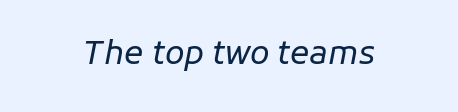
Q: Is the text bold? A: No.
Q: Is the text italic (slanted)? A: Yes, it leans right by about 11 degrees.
Q: Is the text underlined? A: No.
Q: Is the spacing between letters normal or unusually wide? A: Normal.
Q: Width (condensed, normal, or wide)? A: Normal.
Q: Stroke contrast? A: Low.
Q: x-height? A: Medium.
Q: Monospaced? A: No.
